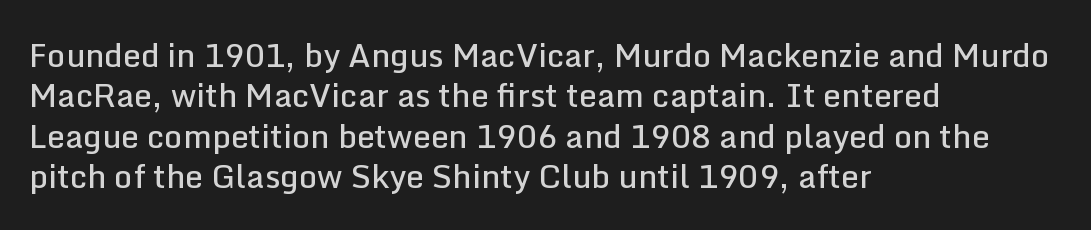
{"serif": "no", "italic": "no", "bold": "semi", "weight": "semibold", "width": "normal", "stroke_contrast": "low", "x_height": "medium", "monospaced": "no", "underline": "no", "align": "left", "line_spacing": "normal", "line_spacing_ratio": 1.26, "letter_spacing": "normal", "letter_spacing_em": 0.0, "glyph_px": 32}
